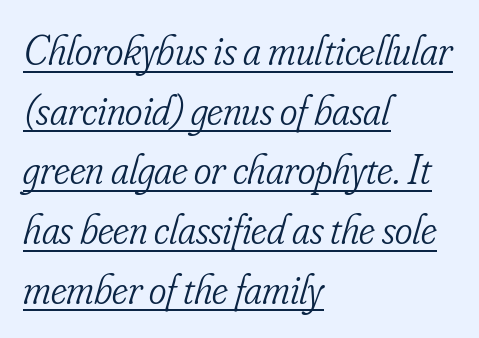
The image shows 42 px light, condensed serif type, italic (leaning right); set left-aligned, normal line spacing (1.42x), normal letter spacing, underlined; low stroke contrast and a small x-height.
